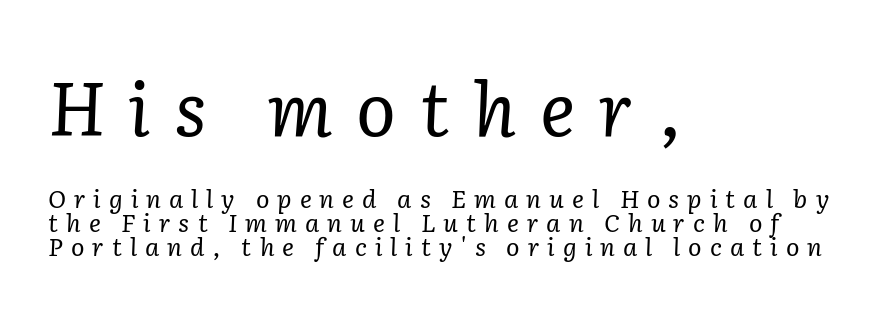
Q: Is the text bold? A: No.
Q: Is the text italic (slanted)? A: Yes, it leans right by about 2 degrees.
Q: Is the typeface a serif or a sans-serif typeface? A: Serif.
Q: Is the text underlined? A: No.
Q: How is the paragraph aligned? A: Left-aligned.
Q: Is the spacing between letters normal or unusually wide? A: Unusually wide.
Q: Is the spacing between lines tight, normal or loose? A: Tight.
Q: Which block of text is set in a larger size, the first (top) or the second (bottom)? A: The first (top) one.
Q: Width (condensed, normal, or wide)? A: Normal.
Q: Stroke contrast? A: Low.
Q: x-height? A: Medium.
Q: Monospaced? A: No.
